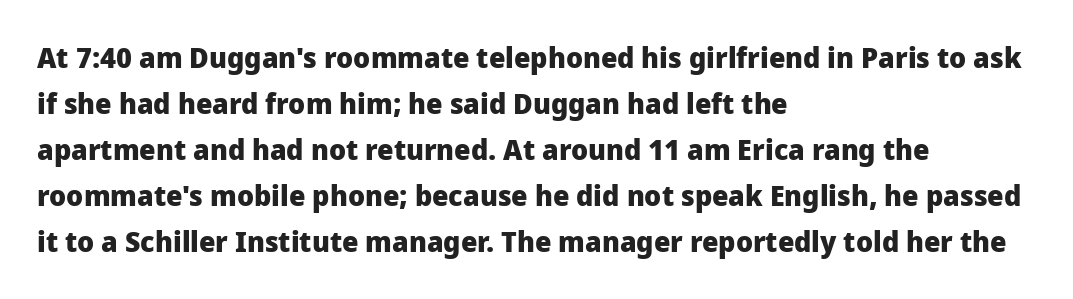
The words here are not underlined. Compared with typical paragraphs, the rows here are spaced about the same. The letters carry no serifs — their stems end cleanly without finishing strokes. Every character sits straight up, as roman type does. These lines are set flush left with a ragged right edge. Letter spacing: default.
